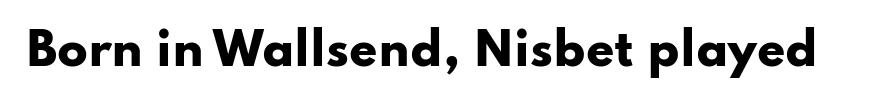
Q: Is the text bold? A: Yes.
Q: Is the text italic (slanted)? A: No, it is upright.
Q: Is the typeface a serif or a sans-serif typeface? A: Sans-serif.
Q: Is the text underlined? A: No.
Q: Is the spacing between letters normal or unusually wide? A: Normal.
Q: Width (condensed, normal, or wide)? A: Wide.
Q: Stroke contrast? A: Low.
Q: x-height? A: Small.
Q: Monospaced? A: No.
